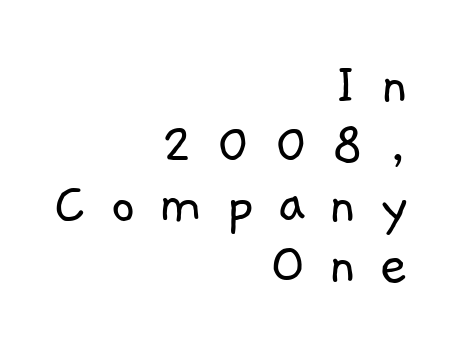
{"serif": "no", "bold": "no", "weight": "light", "width": "normal", "stroke_contrast": "low", "x_height": "medium", "monospaced": "no", "underline": "no", "align": "right", "line_spacing": "tight", "line_spacing_ratio": 0.97, "letter_spacing": "wide", "letter_spacing_em": 0.36, "glyph_px": 62}
